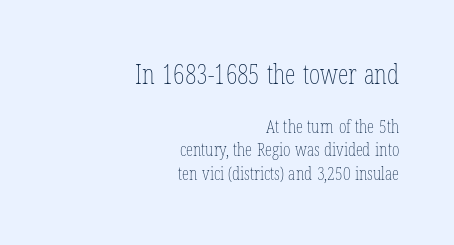
Q: Is the text bold? A: No.
Q: Is the text italic (slanted)? A: No, it is upright.
Q: Is the text underlined? A: No.
Q: How is the paragraph aligned? A: Right-aligned.
Q: Is the spacing between letters normal or unusually wide? A: Normal.
Q: Is the spacing between lines tight, normal or loose? A: Normal.
Q: Which block of text is set in a larger size, the first (top) or the second (bottom)? A: The first (top) one.
